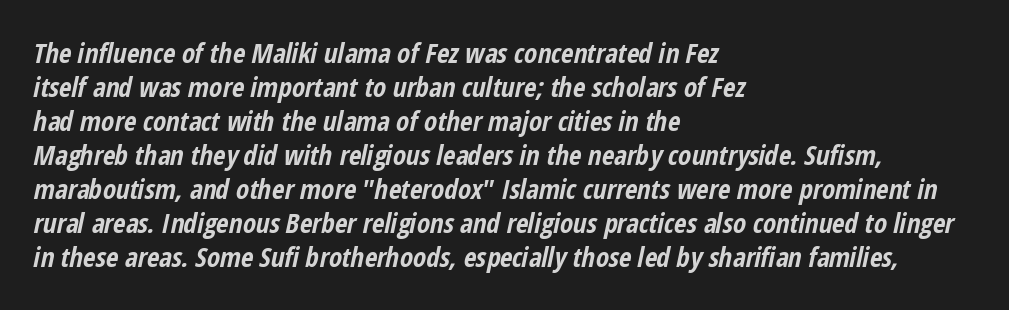
The image shows 27 px bold type, italic (leaning right); set left-aligned, normal line spacing (1.26x), normal letter spacing, not underlined.
